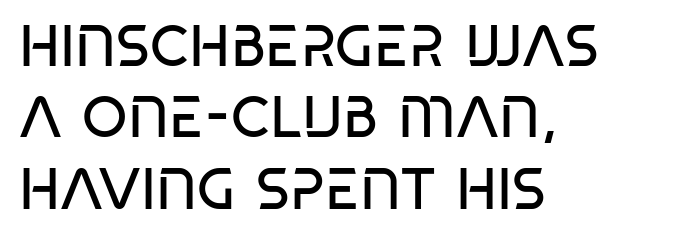
Q: Is the text bold? A: No.
Q: Is the text italic (slanted)? A: No, it is upright.
Q: Is the typeface a serif or a sans-serif typeface? A: Sans-serif.
Q: Is the text underlined? A: No.
Q: How is the paragraph aligned? A: Left-aligned.
Q: Is the spacing between letters normal or unusually wide? A: Normal.
Q: Width (condensed, normal, or wide)? A: Condensed.
Q: Stroke contrast? A: Low.
Q: x-height? A: Large.
Q: Monospaced? A: No.
